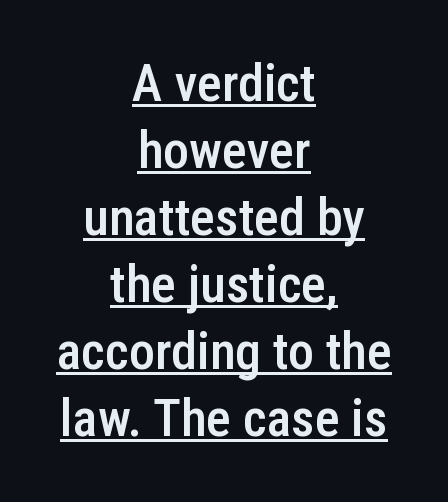
Q: Is the text bold? A: Semi-bold.
Q: Is the text italic (slanted)? A: No, it is upright.
Q: Is the typeface a serif or a sans-serif typeface? A: Sans-serif.
Q: Is the text underlined? A: Yes.
Q: How is the paragraph aligned? A: Centered.
Q: Is the spacing between letters normal or unusually wide? A: Normal.
Q: Is the spacing between lines tight, normal or loose? A: Normal.
Q: Width (condensed, normal, or wide)? A: Condensed.
Q: Stroke contrast? A: Low.
Q: x-height? A: Medium.
Q: Monospaced? A: No.
